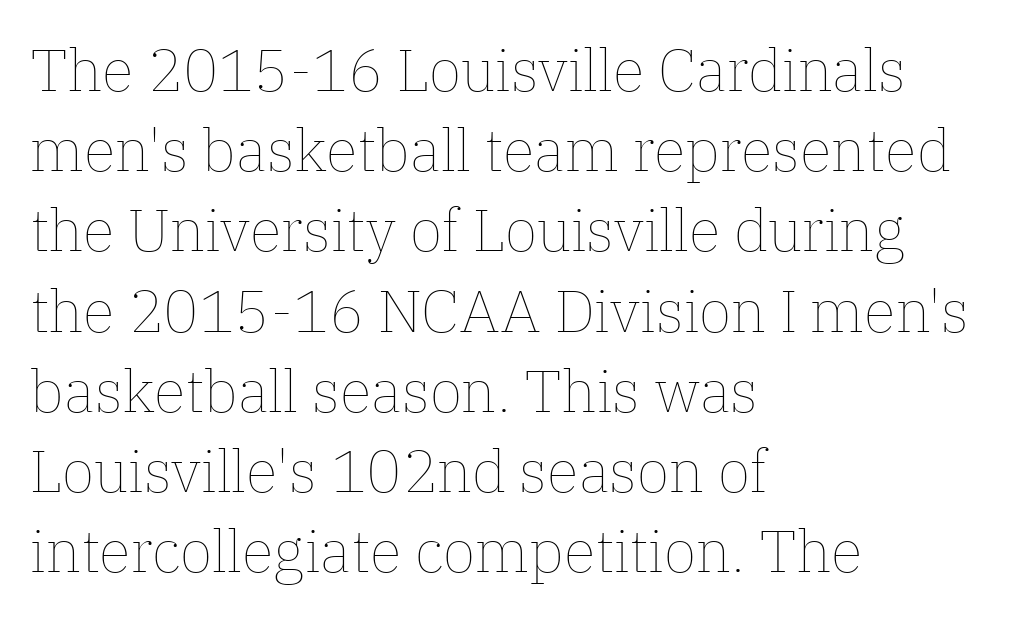
Summary of weight: not heavy and not bold. Glance below the letters and you will spot only blank space. One glance says typical: line gaps are just what's usual. Here the designer chose a conventional face with non-uniform glyph widths.
